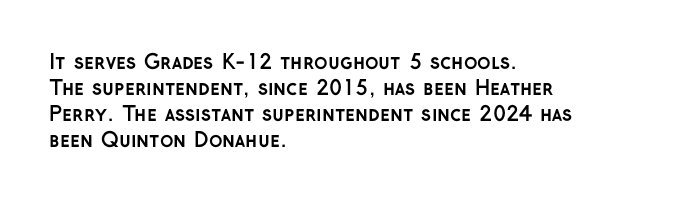
{"italic": "no", "bold": "yes", "underline": "no", "align": "left", "line_spacing": "normal", "line_spacing_ratio": 1.3, "letter_spacing": "normal", "letter_spacing_em": 0.0, "glyph_px": 20}
